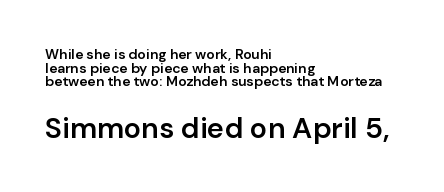
{"serif": "no", "italic": "no", "bold": "semi", "weight": "semibold", "width": "normal", "stroke_contrast": "low", "x_height": "medium", "monospaced": "no", "underline": "no", "align": "left", "line_spacing": "tight", "line_spacing_ratio": 0.97, "letter_spacing": "normal", "letter_spacing_em": 0.0, "larger_block": "second", "size_ratio": 2.07, "glyph_px": 29}
